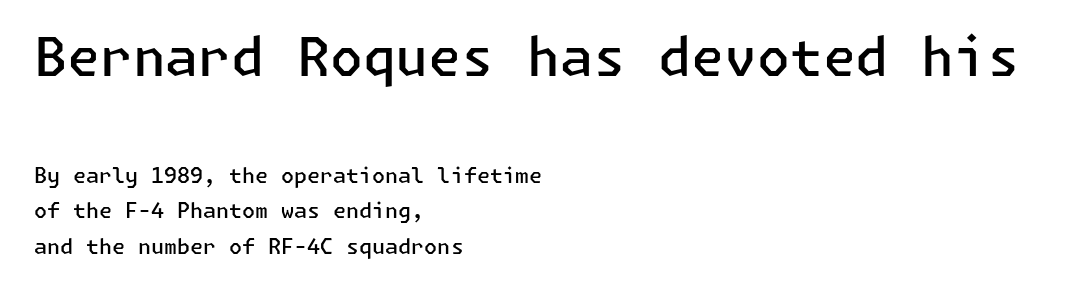
{"serif": "no", "italic": "no", "bold": "semi", "weight": "semibold", "width": "normal", "stroke_contrast": "low", "x_height": "medium", "underline": "no", "align": "left", "line_spacing": "normal", "line_spacing_ratio": 1.69, "letter_spacing": "normal", "letter_spacing_em": 0.0, "larger_block": "first", "size_ratio": 2.52, "glyph_px": 53}
